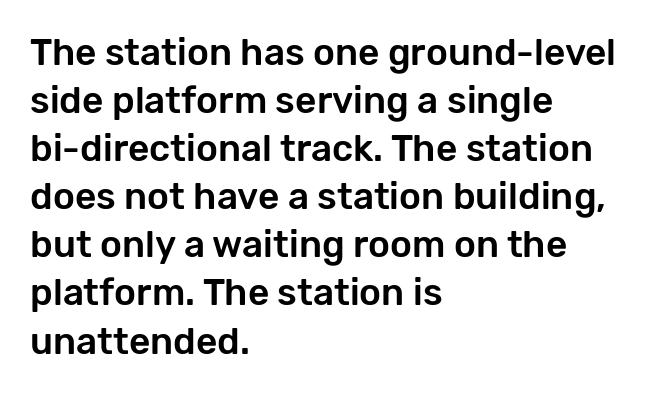
The leading is moderate, giving the passage an even texture. Look at the bottom of the vertical strokes: they stop flat, with no serifs. A roman cut, with each character standing at attention. Here the designer chose a conventional face with non-uniform glyph widths.
